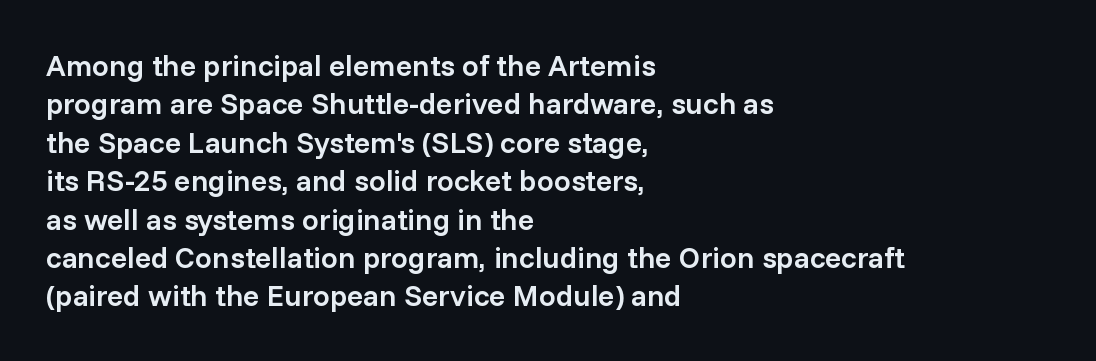
{"serif": "no", "italic": "no", "bold": "semi", "weight": "semibold", "width": "normal", "stroke_contrast": "low", "x_height": "medium", "monospaced": "no", "underline": "no", "align": "left", "line_spacing": "normal", "line_spacing_ratio": 1.28, "letter_spacing": "normal", "letter_spacing_em": 0.0, "glyph_px": 30}
